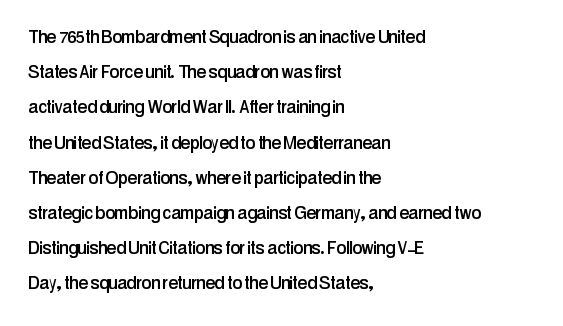
Q: Is the text italic (slanted)? A: No, it is upright.
Q: Is the text underlined? A: No.
Q: How is the paragraph aligned? A: Left-aligned.
Q: Is the spacing between letters normal or unusually wide? A: Normal.
Q: Is the spacing between lines tight, normal or loose? A: Normal.
